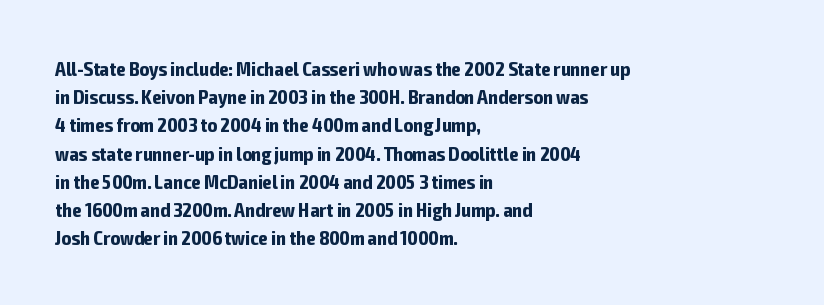
{"italic": "no", "bold": "yes", "underline": "no", "align": "left", "line_spacing": "normal", "line_spacing_ratio": 1.41, "letter_spacing": "normal", "letter_spacing_em": 0.0, "glyph_px": 20}
